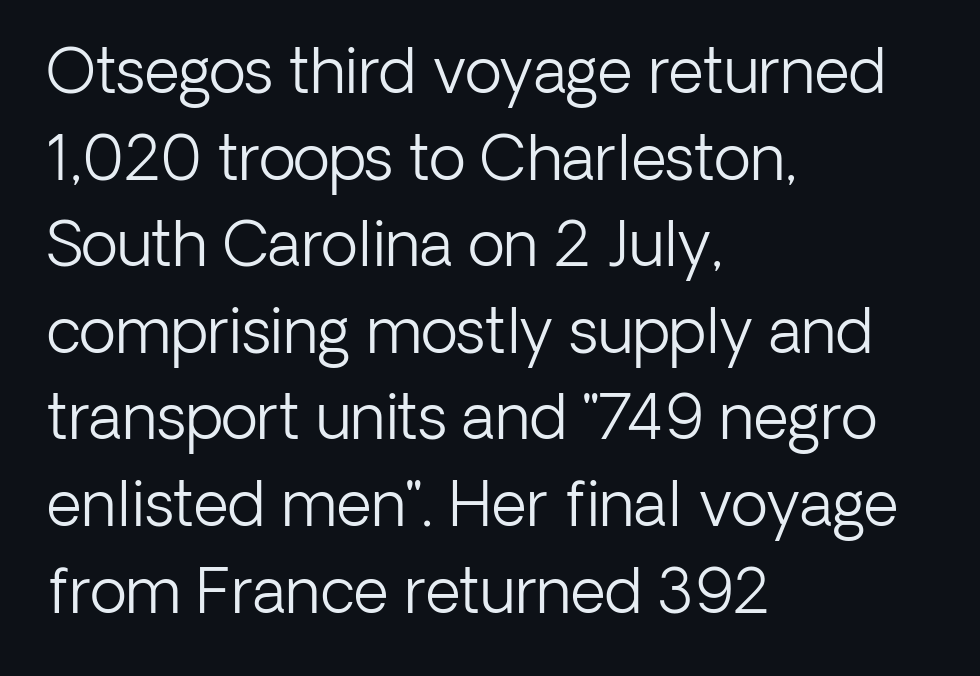
Note the varied advance widths — an 'i' is clearly narrower than an 'm'. The font sits on the lighter half of the weight spectrum, regular included. Characters follow at the spacing the type designer built in. Check under the words: just untouched page.
